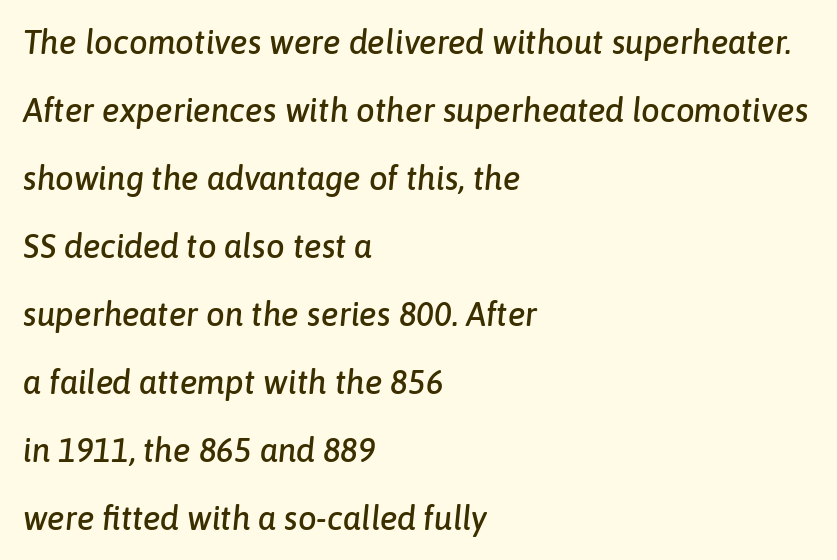
Q: Is the text italic (slanted)? A: Yes, it leans right by about 6 degrees.
Q: Is the text underlined? A: No.
Q: How is the paragraph aligned? A: Left-aligned.
Q: Is the spacing between letters normal or unusually wide? A: Normal.
Q: Is the spacing between lines tight, normal or loose? A: Loose.
Q: Width (condensed, normal, or wide)? A: Normal.
Q: Stroke contrast? A: Low.
Q: x-height? A: Medium.
Q: Monospaced? A: No.
